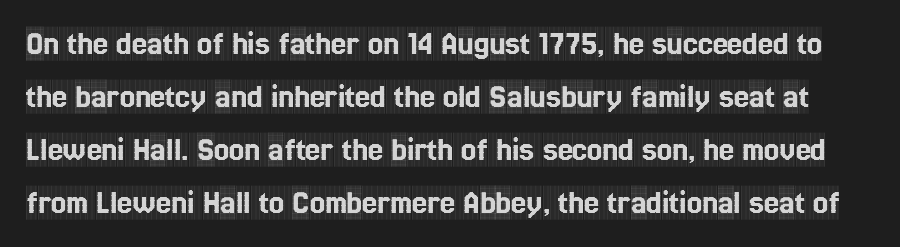
Q: Is the text italic (slanted)? A: No, it is upright.
Q: Is the typeface a serif or a sans-serif typeface? A: Serif.
Q: Is the text underlined? A: No.
Q: Is the spacing between letters normal or unusually wide? A: Normal.
Q: Is the spacing between lines tight, normal or loose? A: Normal.
Q: Width (condensed, normal, or wide)? A: Condensed.
Q: x-height? A: Large.
Q: Monospaced? A: No.
